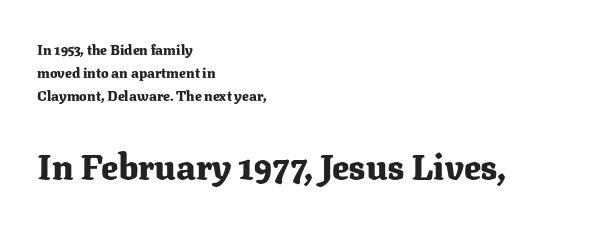
Serifs: yes, visible at the terminals of the letterforms. Note: smaller setting up top, larger setting below. The glyphs are unaccompanied by any horizontal stroke below them. Each glyph is drawn with heavy, bold strokes.
